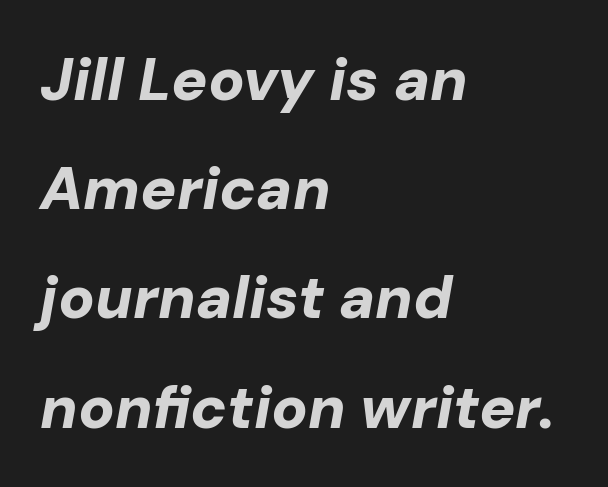
{"italic": "yes", "lean": "right", "slant_degrees": 10, "bold": "yes", "weight": "bold", "width": "normal", "stroke_contrast": "low", "x_height": "medium", "monospaced": "no", "underline": "no", "align": "left", "line_spacing_ratio": 1.82, "letter_spacing": "normal", "letter_spacing_em": 0.0, "glyph_px": 60}
